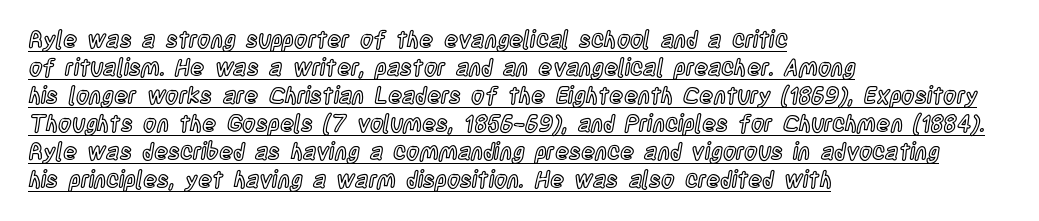
Looks like someone drew a line under every word here. The horizontal fit of the characters is conventional and even. Casual observation: everything's shoved over to the left.
